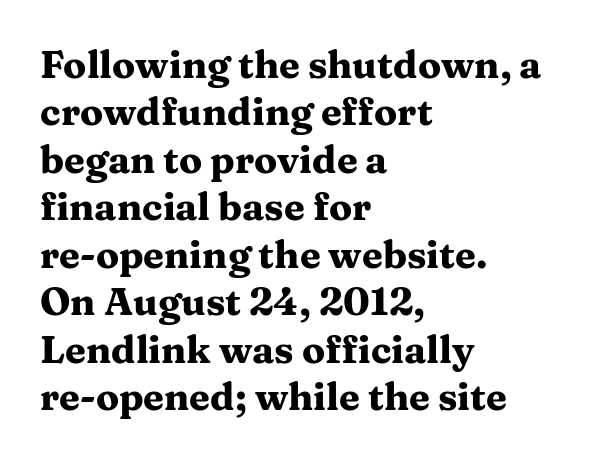
{"serif": "yes", "italic": "no", "bold": "yes", "weight": "heavy", "width": "wide", "stroke_contrast": "medium", "x_height": "medium", "monospaced": "no", "underline": "no", "align": "left", "line_spacing": "normal", "line_spacing_ratio": 1.25, "letter_spacing": "normal", "letter_spacing_em": 0.0, "glyph_px": 38}
